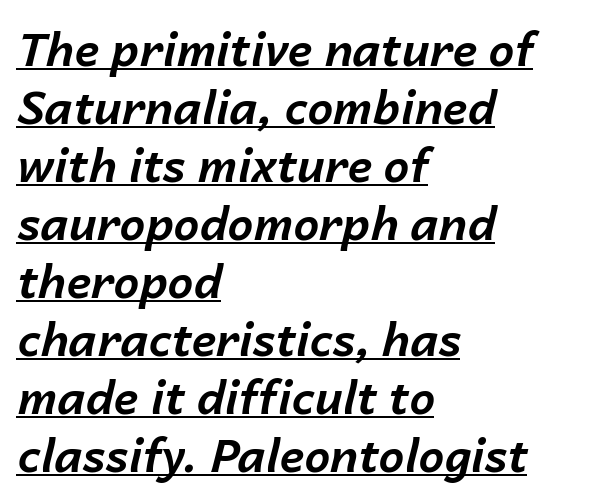
The image shows 46 px bold type, italic (leaning right); set left-aligned, normal line spacing (1.26x), normal letter spacing, underlined; low stroke contrast and a medium x-height.
